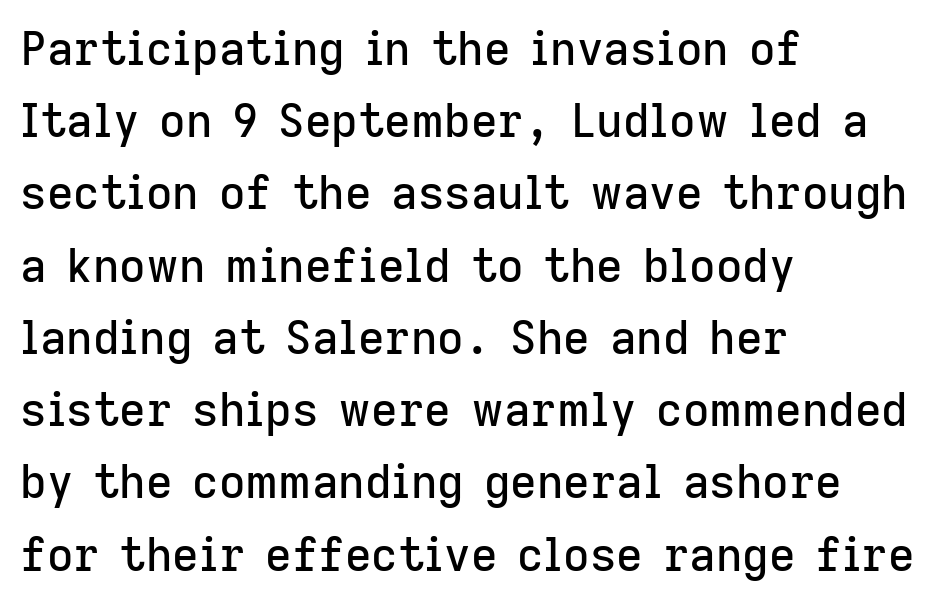
Between one letter and the next there's only the usual sliver of space. Do the letters lean? They stand straight. Font category for this specimen: sans-serif. The space beneath each line is pristine and unruled.
